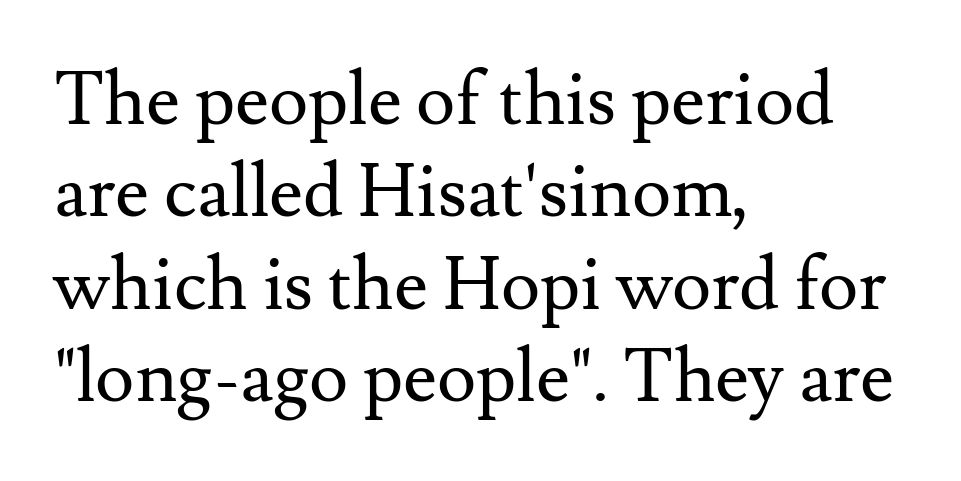
Proportional: the letters do not fall into vertical columns. The line-height multiplier appears to be the usual default. The gaps between neighbouring characters are ordinary and unremarkable. In terms of letterform style, serifs are clearly present. Only glyphs here, with clear space below each row. Think standard paragraph weight, or any step lighter than that.
